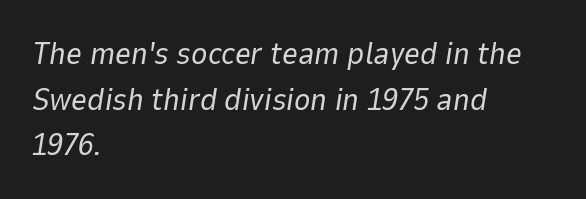
Is the type slanted? Yes — the strokes lean at a clear angle. Is this a fixed-width face? No — the glyphs have proportional, varying widths. Unbolded letterforms with no extra heft. Unmarked baselines from the first word to the last.
